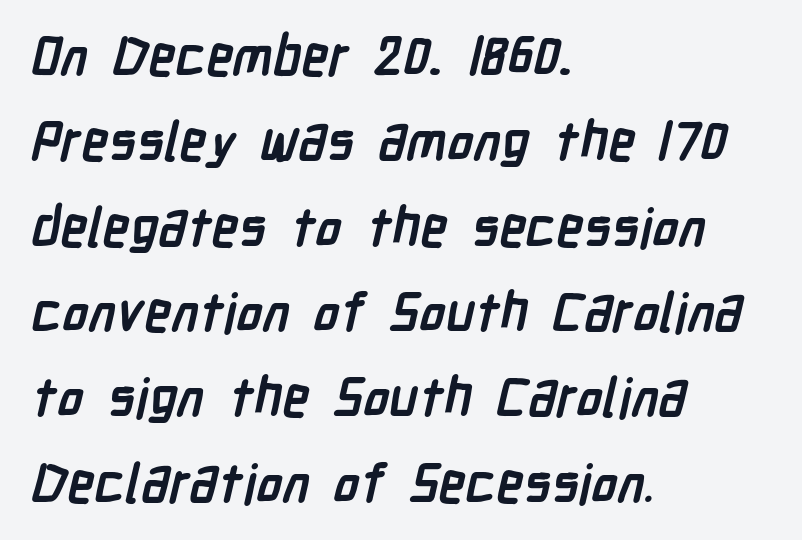
Q: Is the text bold? A: Yes.
Q: Is the typeface a serif or a sans-serif typeface? A: Sans-serif.
Q: Is the text underlined? A: No.
Q: How is the paragraph aligned? A: Left-aligned.
Q: Is the spacing between letters normal or unusually wide? A: Normal.
Q: Is the spacing between lines tight, normal or loose? A: Normal.
Q: Width (condensed, normal, or wide)? A: Condensed.
Q: Stroke contrast? A: Low.
Q: x-height? A: Medium.
Q: Monospaced? A: No.
